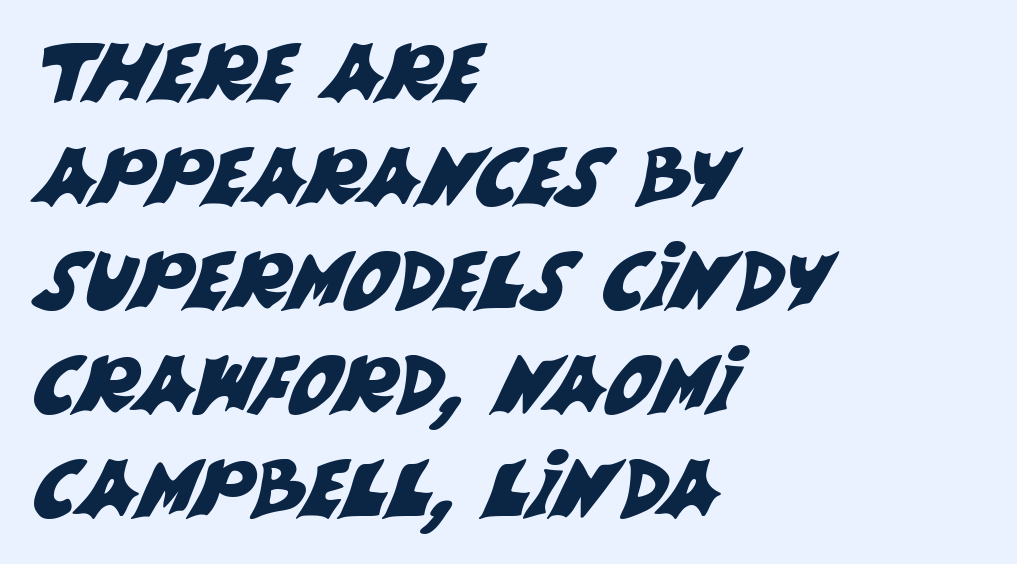
The image shows 80 px sans-serif type; set left-aligned, normal line spacing (1.3x), normal letter spacing, not underlined; medium stroke contrast and a large x-height.
